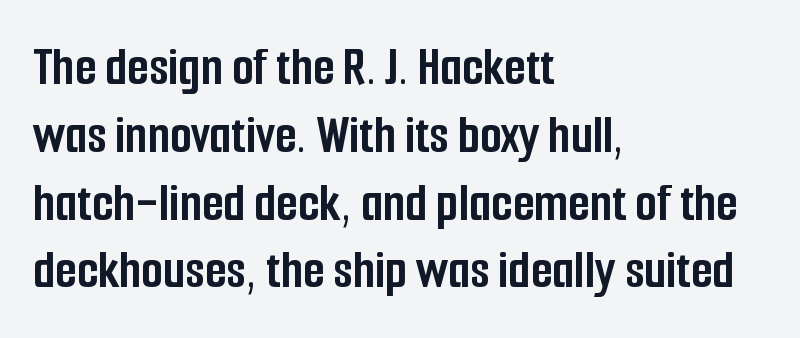
Q: Is the text bold? A: Yes.
Q: Is the text italic (slanted)? A: No, it is upright.
Q: Is the typeface a serif or a sans-serif typeface? A: Sans-serif.
Q: Is the text underlined? A: No.
Q: How is the paragraph aligned? A: Left-aligned.
Q: Is the spacing between letters normal or unusually wide? A: Normal.
Q: Width (condensed, normal, or wide)? A: Condensed.
Q: Stroke contrast? A: Low.
Q: x-height? A: Medium.
Q: Monospaced? A: No.
